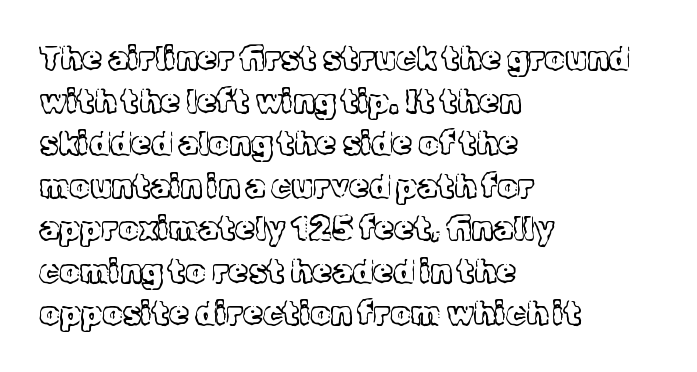
{"serif": "yes", "italic": "no", "bold": "no", "weight": "light", "width": "normal", "x_height": "medium", "monospaced": "no", "underline": "no", "align": "left", "line_spacing": "normal", "line_spacing_ratio": 1.33, "letter_spacing": "normal", "letter_spacing_em": 0.0, "glyph_px": 32}
